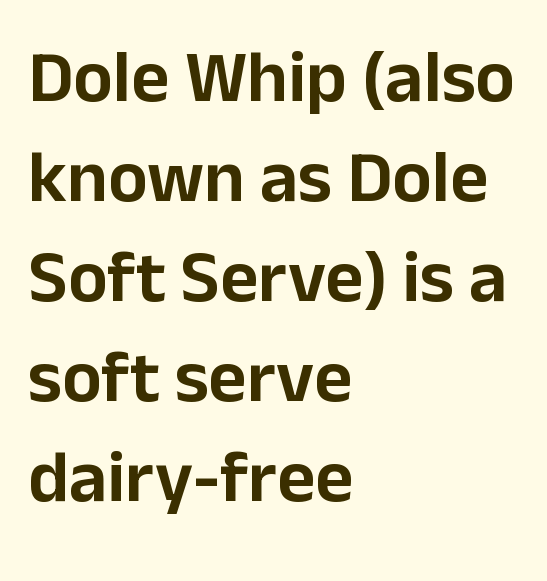
The image shows 74 px sans-serif type, upright; set left-aligned, normal line spacing (1.35x), normal letter spacing, not underlined; low stroke contrast and a medium x-height.
